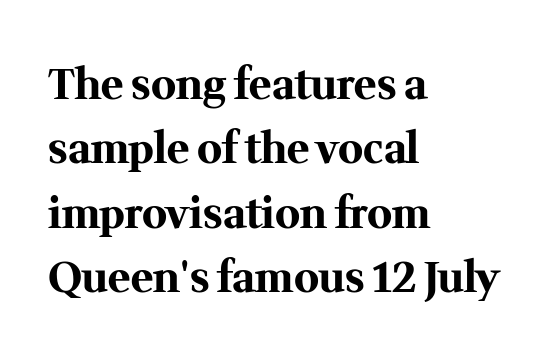
Emphasis by weight is at full strength: bold. You can tell it's not italic because the verticals are truly vertical. What stands out about the letter spacing? Nothing — it is the standard amount. The string is rendered with underlining switched off. Small tapered or slab feet sit at the stroke ends, so this counts as serif. Think of a printed novel: that variable character pitch is what you see here.
